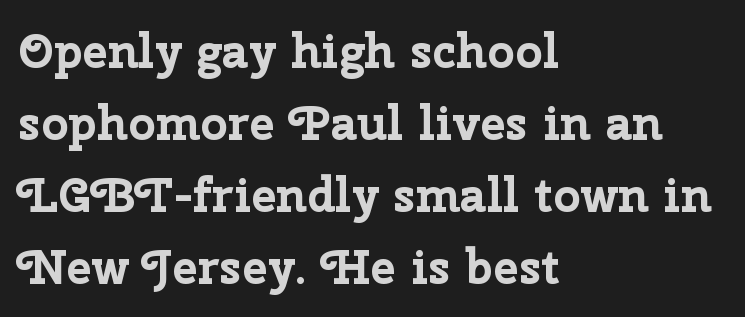
The image shows 48 px bold sans-serif type, upright; set left-aligned, normal line spacing (1.5x), normal letter spacing, not underlined; low stroke contrast and a medium x-height.
